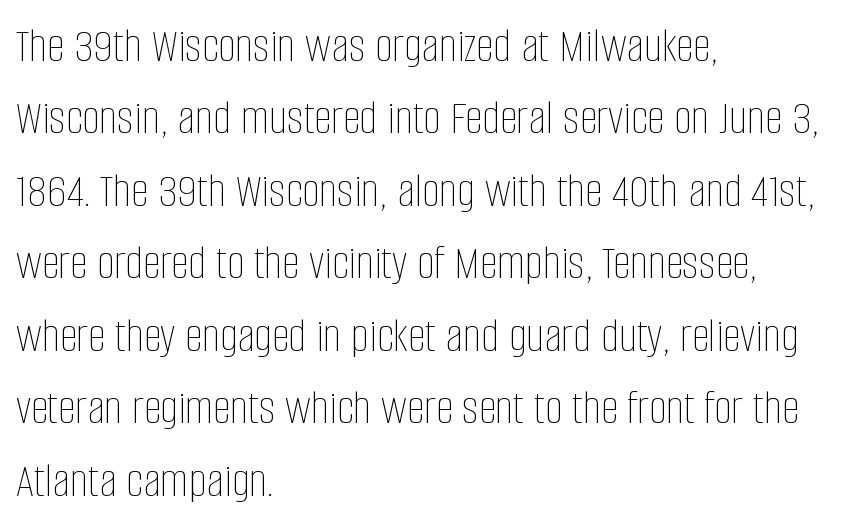
Q: Is the text bold? A: No.
Q: Is the text italic (slanted)? A: No, it is upright.
Q: Is the text underlined? A: No.
Q: How is the paragraph aligned? A: Left-aligned.
Q: Is the spacing between letters normal or unusually wide? A: Normal.
Q: Is the spacing between lines tight, normal or loose? A: Normal.
Q: Width (condensed, normal, or wide)? A: Condensed.
Q: Stroke contrast? A: Low.
Q: x-height? A: Large.
Q: Monospaced? A: No.
